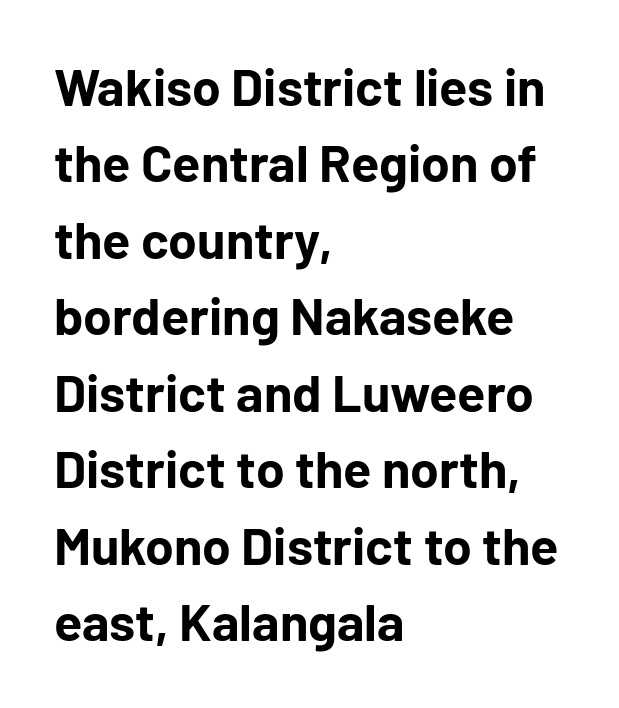
{"serif": "no", "italic": "no", "bold": "yes", "weight": "bold", "width": "normal", "stroke_contrast": "low", "x_height": "medium", "monospaced": "no", "underline": "no", "align": "left", "line_spacing": "normal", "line_spacing_ratio": 1.47, "letter_spacing": "normal", "letter_spacing_em": 0.0, "glyph_px": 52}
